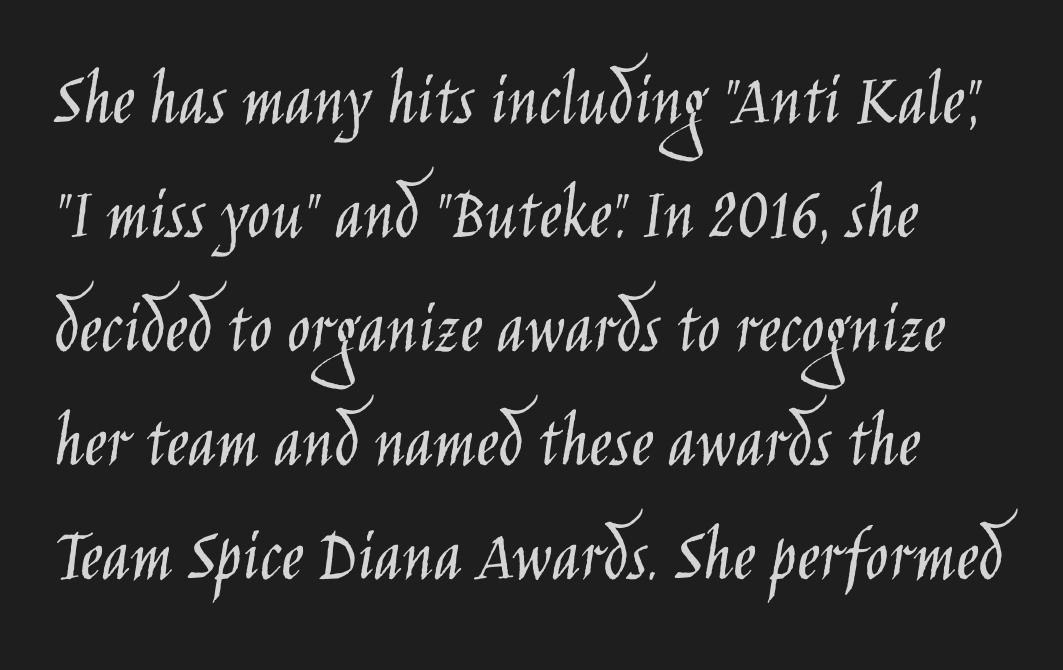
Line spacing here is normal. Honestly, the letter spacing is just normal — you wouldn't notice it. No word sits above an underline. Stroke mass is kept to a normal reading level or below. These lines are rendered in a variable-pitch font.
